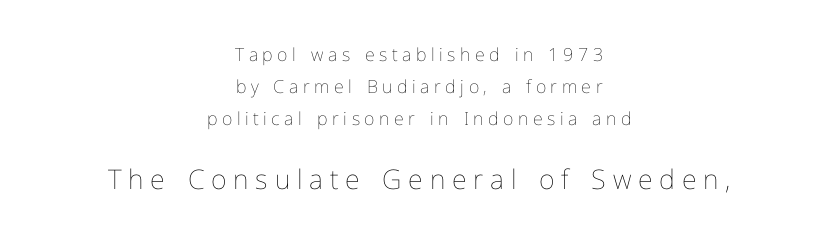
The image shows 27 px text type, upright; set centered, line spacing 1.77x, unusually wide letter spacing (+0.25 em), not underlined; the second (bottom) block is 1.5x larger.
